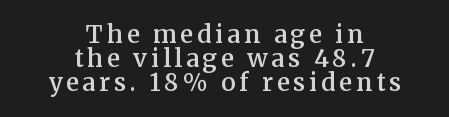
Compared with an ordinary text face, these strokes are moderately heavier — a semibold. Lines of text with bare space underneath. These lines were composed using upright roman letters. Does the leading feel generous? Not at all — it's pinched. Caption: multi-line text, centered on the measure.
